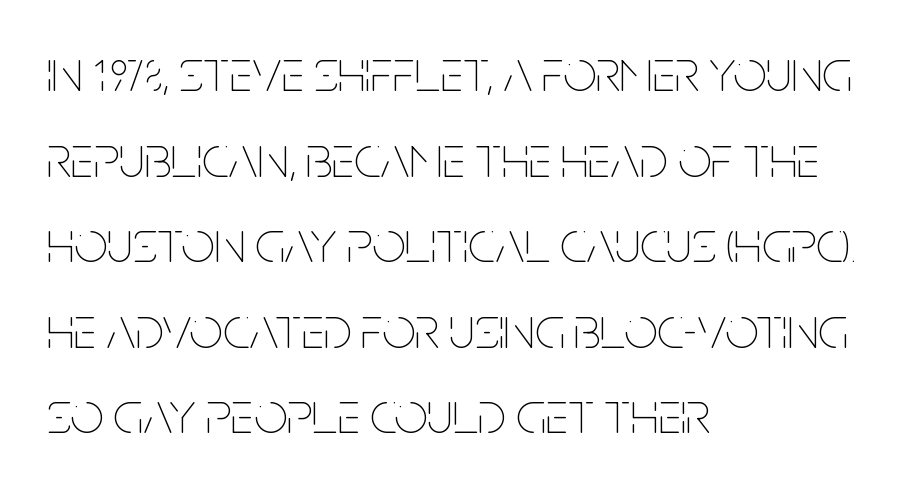
Weight: in the light-to-regular range. Is the block centered? No — it sits flush against the left margin. A typesetter would call this proportional, since set widths differ per character. You could call the tracking neutral — neither tight nor loose. The passage shown stacks its lines at a standard gap. Tall strokes in this sample are plumb rather than angled.
